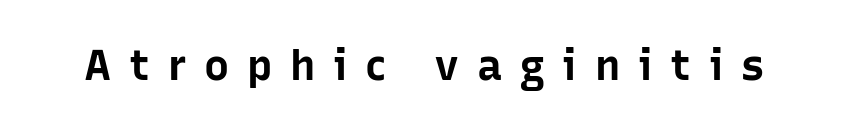
{"serif": "no", "italic": "no", "bold": "yes", "weight": "bold", "width": "normal", "stroke_contrast": "low", "x_height": "medium", "monospaced": "no", "underline": "no", "letter_spacing": "wide", "letter_spacing_em": 0.42, "glyph_px": 42}
